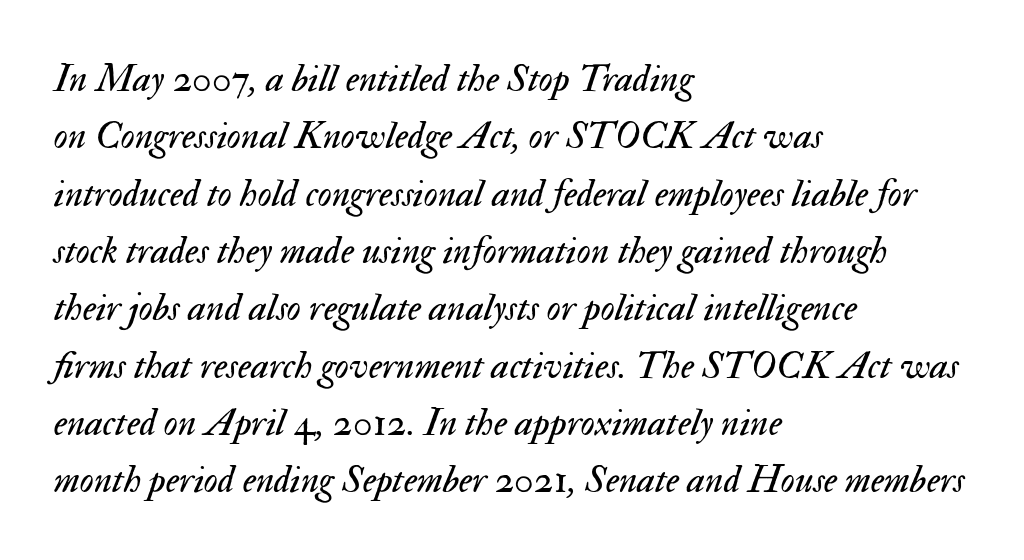
{"italic": "yes", "lean": "right", "slant_degrees": 17, "bold": "no", "weight": "regular", "width": "normal", "stroke_contrast": "medium", "x_height": "small", "monospaced": "no", "underline": "no", "align": "left", "line_spacing": "normal", "line_spacing_ratio": 1.47, "letter_spacing": "normal", "letter_spacing_em": 0.0, "glyph_px": 39}
